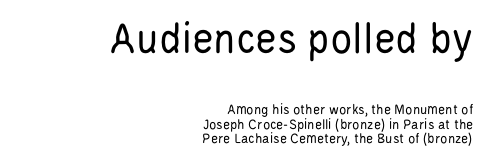
{"serif": "no", "italic": "no", "bold": "no", "weight": "regular", "width": "condensed", "stroke_contrast": "low", "x_height": "large", "monospaced": "no", "underline": "no", "align": "right", "line_spacing": "tight", "line_spacing_ratio": 0.98, "letter_spacing": "normal", "letter_spacing_em": 0.0, "larger_block": "first", "size_ratio": 3.07, "glyph_px": 46}
